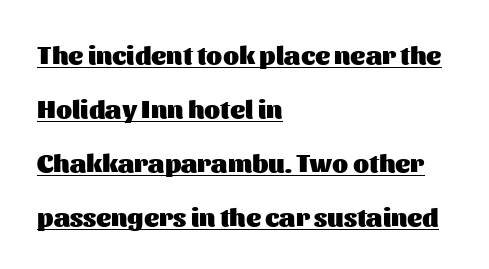
The image shows 26 px bold type, upright; set left-aligned, loose line spacing (2.08x), normal letter spacing, underlined.
